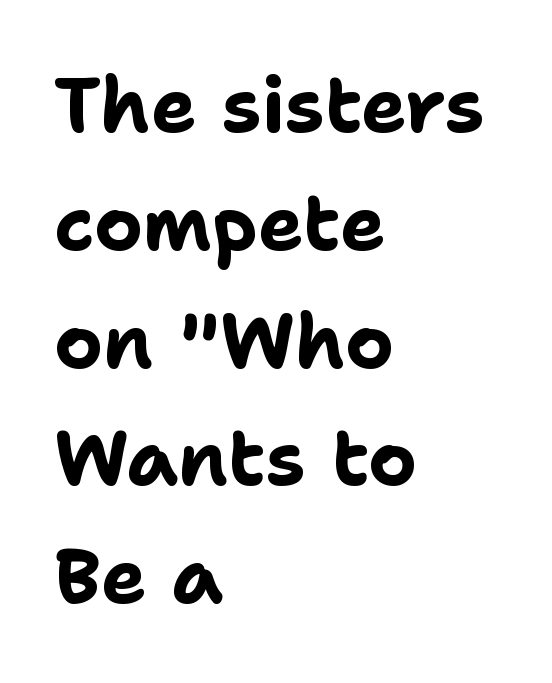
{"serif": "no", "italic": "no", "bold": "yes", "weight": "bold", "width": "normal", "stroke_contrast": "low", "x_height": "medium", "monospaced": "no", "underline": "no", "align": "left", "line_spacing": "normal", "line_spacing_ratio": 1.55, "letter_spacing": "normal", "letter_spacing_em": 0.0, "glyph_px": 76}
